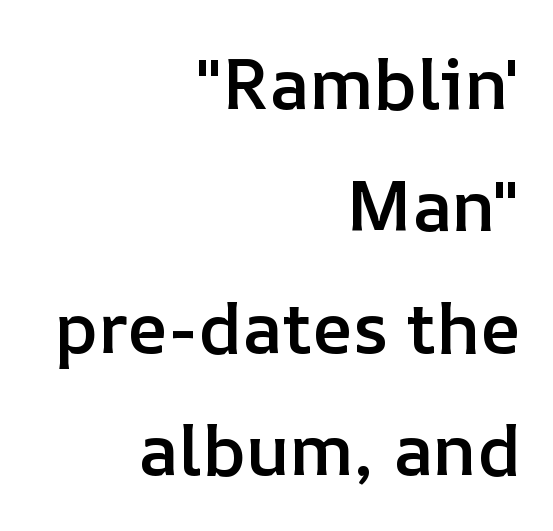
Emphasis by weight is partial: semibold. What stands out about the letter spacing? Nothing — it is the standard amount. Is the block centered? No — it sits flush against the right margin. Quick note: underline off. A typesetter would call this proportional, since set widths differ per character. Nope, not italic — everything's standing straight.
